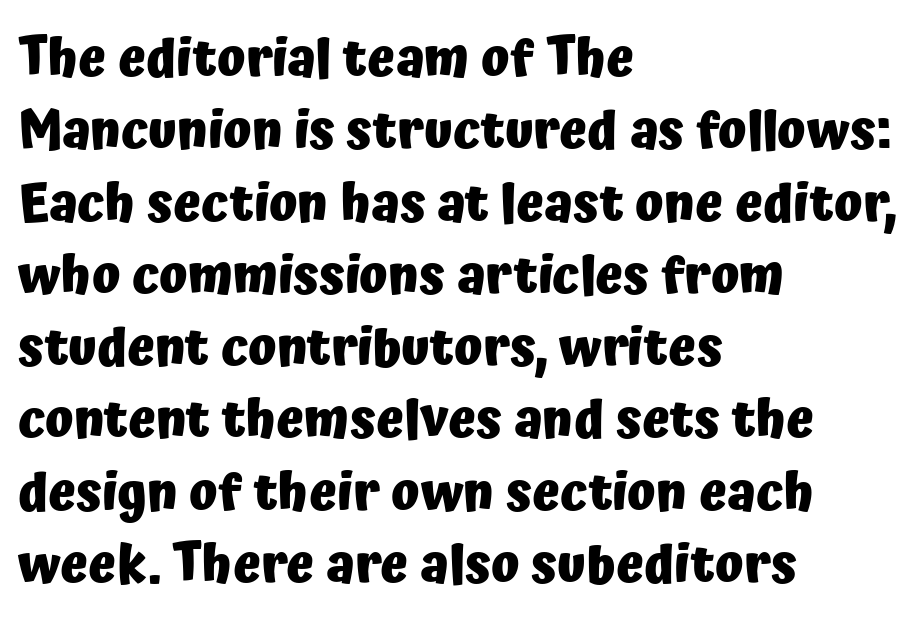
{"serif": "no", "italic": "no", "bold": "yes", "weight": "heavy", "width": "normal", "stroke_contrast": "low", "x_height": "medium", "monospaced": "no", "underline": "no", "align": "left", "line_spacing": "normal", "line_spacing_ratio": 1.39, "letter_spacing": "normal", "letter_spacing_em": 0.0, "glyph_px": 52}
